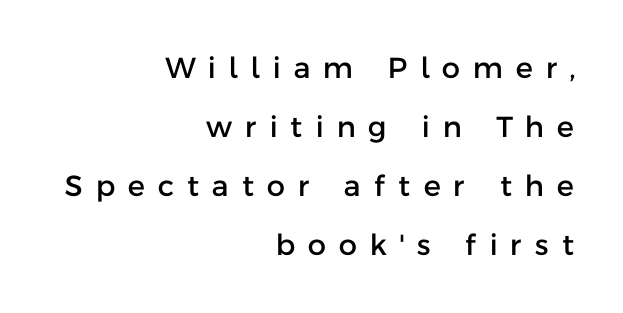
Q: Is the text italic (slanted)? A: No, it is upright.
Q: Is the typeface a serif or a sans-serif typeface? A: Sans-serif.
Q: Is the text underlined? A: No.
Q: How is the paragraph aligned? A: Right-aligned.
Q: Is the spacing between letters normal or unusually wide? A: Unusually wide.
Q: Is the spacing between lines tight, normal or loose? A: Loose.
Q: Width (condensed, normal, or wide)? A: Normal.
Q: Stroke contrast? A: Low.
Q: x-height? A: Medium.
Q: Monospaced? A: No.
